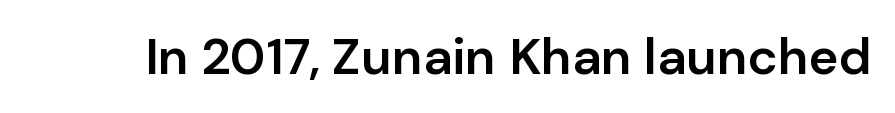
The image shows 51 px semibold sans-serif type, upright; set normal letter spacing, not underlined; low stroke contrast and a medium x-height.
